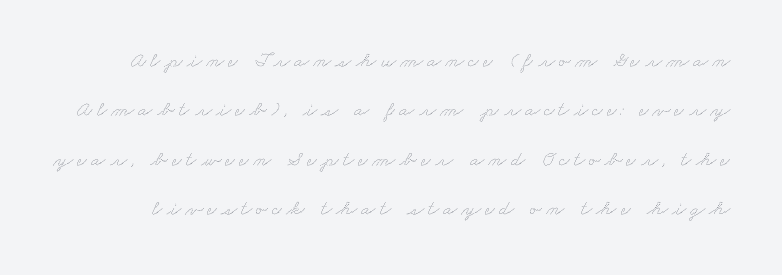
Q: Is the text bold? A: No.
Q: Is the text underlined? A: No.
Q: Is the spacing between letters normal or unusually wide? A: Unusually wide.
Q: Is the spacing between lines tight, normal or loose? A: Loose.
